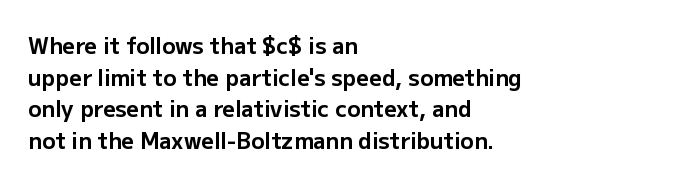
Beneath every word, the page is bare. Successive baselines arrive at the customary interval. It's the straight-up-and-down kind of type. Which margin do the lines hug? The left one — the right edge is uneven. Thick stems and heavy bowls — unmistakably bold.
